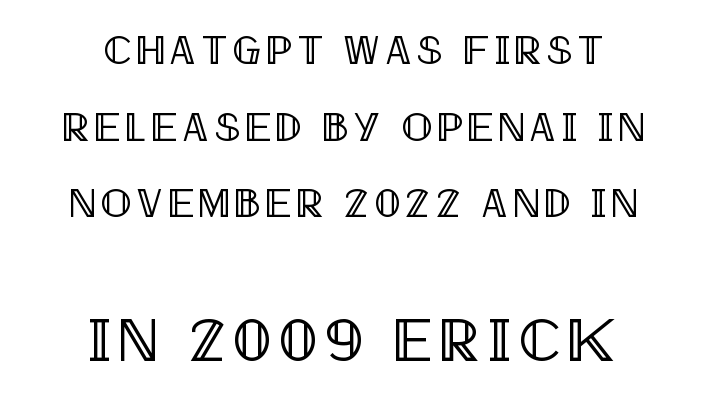
Q: Is the text italic (slanted)? A: No, it is upright.
Q: Is the text underlined? A: No.
Q: How is the paragraph aligned? A: Centered.
Q: Which block of text is set in a larger size, the first (top) or the second (bottom)? A: The second (bottom) one.
Q: Width (condensed, normal, or wide)? A: Condensed.
Q: x-height? A: Large.
Q: Monospaced? A: No.
